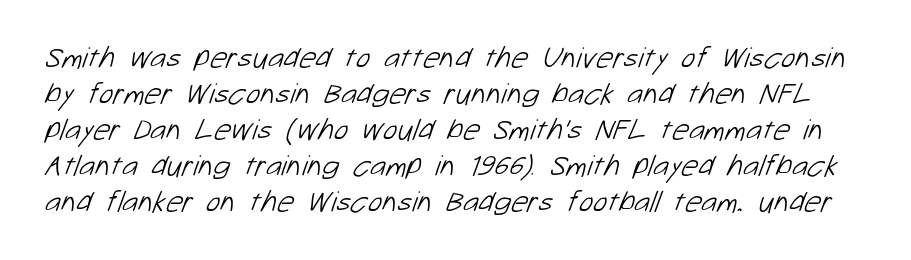
The image shows 30 px light sans-serif type; set line spacing 1.2x, normal letter spacing, not underlined; low stroke contrast and a medium x-height.
